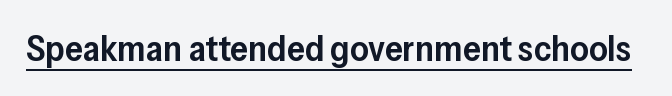
The image shows 36 px semibold sans-serif type, upright; set normal letter spacing, underlined; low stroke contrast and a medium x-height.
